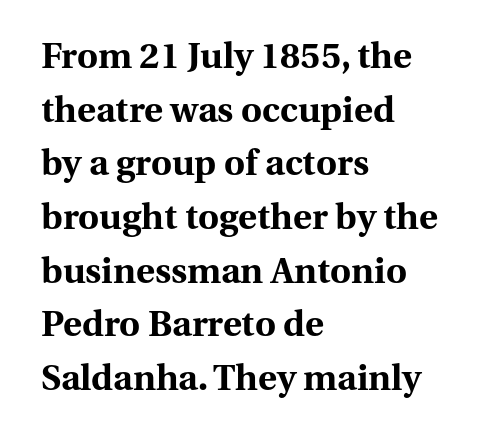
The image shows 36 px bold serif type, upright; set left-aligned, normal line spacing (1.49x), normal letter spacing, not underlined; medium stroke contrast and a medium x-height.
